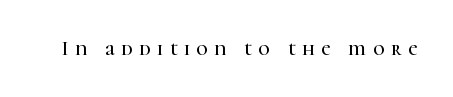
Rule under the text: the space is simply empty. Each word looks stretched out because of the extra space between its letters. The lettering holds an erect, upright posture throughout.
